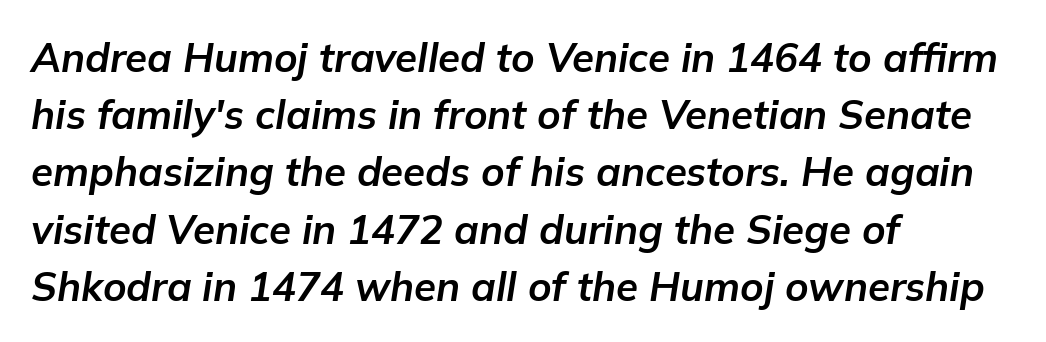
{"italic": "yes", "lean": "right", "slant_degrees": 9, "bold": "yes", "weight": "bold", "width": "normal", "stroke_contrast": "low", "x_height": "medium", "monospaced": "no", "underline": "no", "align": "left", "line_spacing": "normal", "line_spacing_ratio": 1.43, "letter_spacing": "normal", "letter_spacing_em": 0.0, "glyph_px": 40}
